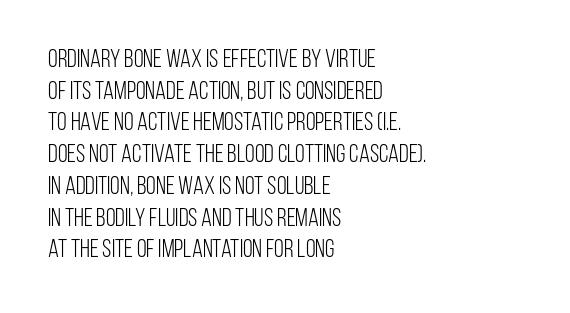
The image shows 25 px text type, upright; set left-aligned, normal line spacing (1.27x), normal letter spacing, not underlined.
